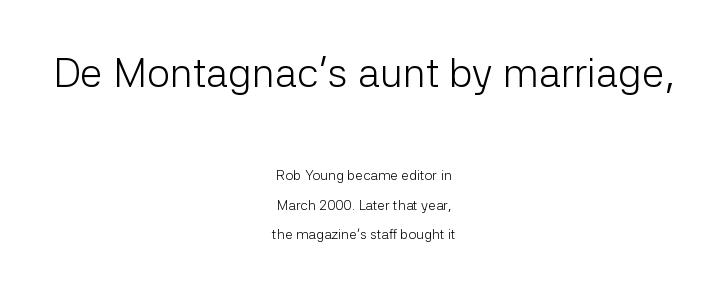
{"serif": "no", "italic": "no", "bold": "no", "weight": "light", "width": "normal", "stroke_contrast": "low", "x_height": "medium", "monospaced": "no", "underline": "no", "align": "center", "line_spacing": "loose", "line_spacing_ratio": 2.11, "letter_spacing": "normal", "letter_spacing_em": 0.0, "larger_block": "first", "size_ratio": 2.93, "glyph_px": 41}
